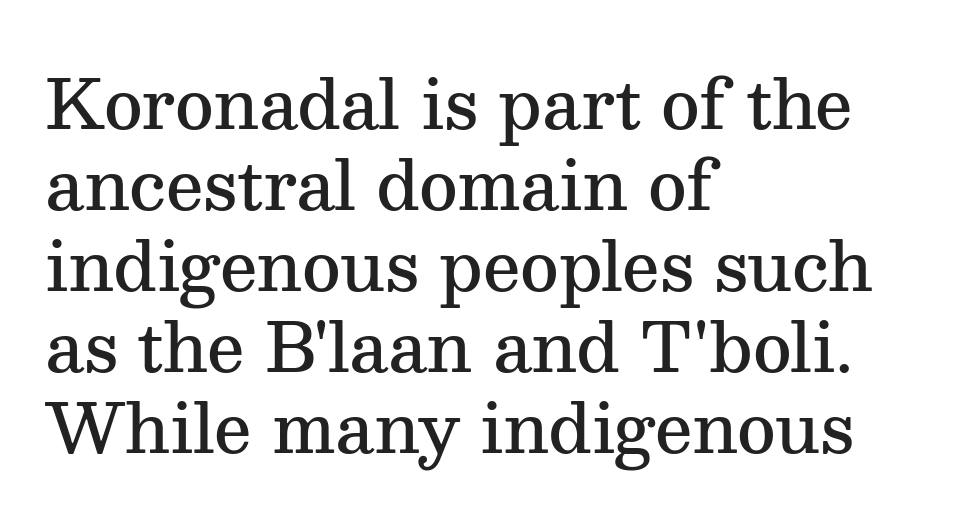
{"serif": "yes", "italic": "no", "bold": "semi", "weight": "semibold", "width": "normal", "stroke_contrast": "medium", "x_height": "medium", "monospaced": "no", "underline": "no", "align": "left", "line_spacing_ratio": 1.21, "letter_spacing": "normal", "letter_spacing_em": 0.0, "glyph_px": 67}
